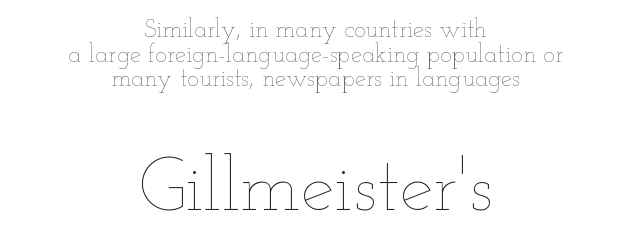
{"italic": "no", "bold": "no", "weight": "thin", "width": "wide", "stroke_contrast": "low", "x_height": "small", "monospaced": "no", "underline": "no", "align": "center", "line_spacing": "tight", "line_spacing_ratio": 0.99, "letter_spacing": "normal", "letter_spacing_em": 0.0, "larger_block": "second", "size_ratio": 3.04, "glyph_px": 76}
